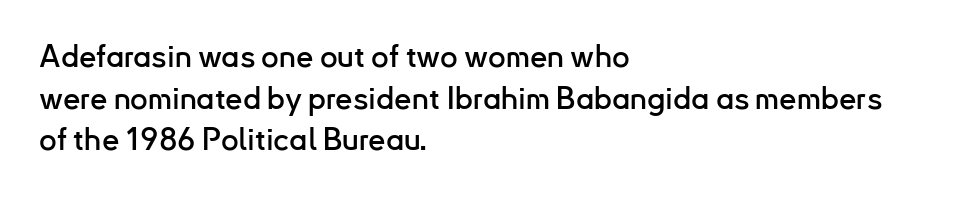
{"serif": "no", "italic": "no", "width": "normal", "stroke_contrast": "low", "x_height": "small", "monospaced": "no", "underline": "no", "align": "left", "line_spacing": "normal", "line_spacing_ratio": 1.34, "letter_spacing": "normal", "letter_spacing_em": 0.0, "glyph_px": 31}
